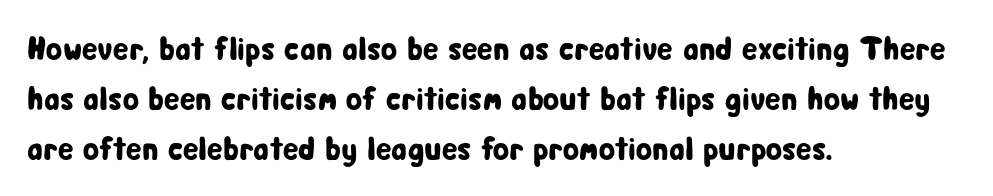
The designer went with a sans here, leaving each stem footless. The string is rendered with underlining switched off. The lines are quadded left. Looks like regular typesetting: each glyph gets only the width it needs. Honestly, the letter spacing is just normal — you wouldn't notice it.
